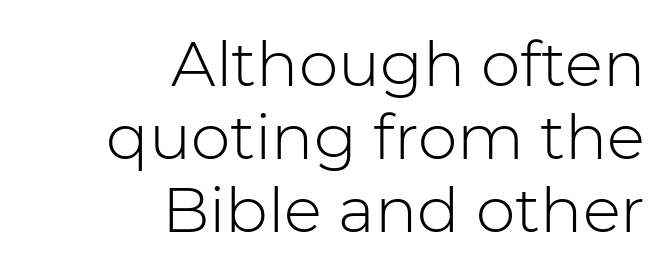
The image shows 63 px light sans-serif type, upright; set right-aligned, line spacing 1.16x, normal letter spacing, not underlined; low stroke contrast and a medium x-height.
